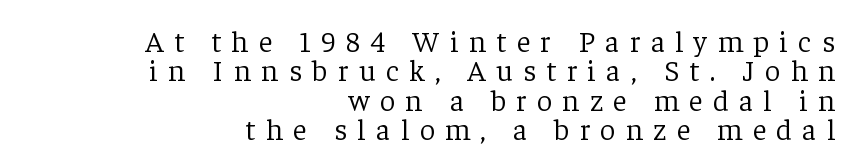
The image shows 30 px light serif type, upright; set right-aligned, tight line spacing (0.98x), unusually wide letter spacing (+0.35 em), not underlined; low stroke contrast and a medium x-height.
